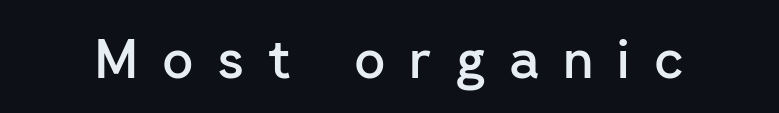
{"serif": "no", "italic": "no", "bold": "semi", "weight": "semibold", "width": "normal", "stroke_contrast": "low", "x_height": "medium", "monospaced": "no", "underline": "no", "letter_spacing": "wide", "letter_spacing_em": 0.44, "glyph_px": 54}
